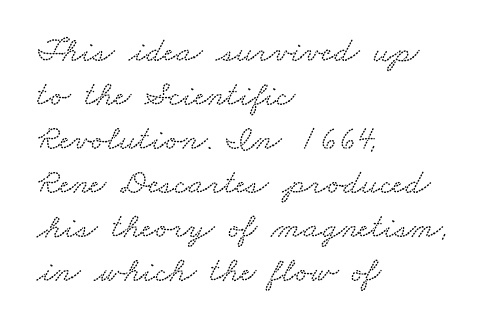
Descenders are the only things crossing below the line. This rendering employs a face with finishing strokes, i.e., a serif. Evenly set lines give the paragraph a standard silhouette. Character widths vary here, with narrow letters taking less room than wide ones. This rendering uses left alignment, leaving the right contour irregular.
